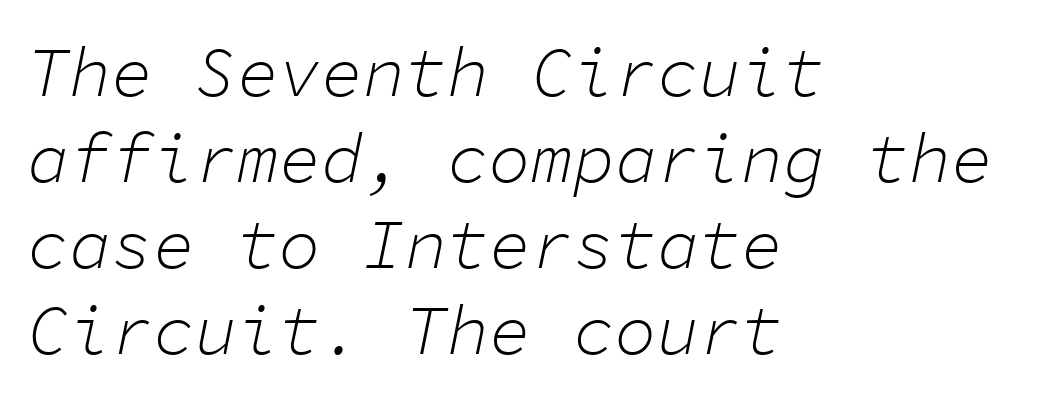
Observe the lean: these are italic letterforms. Descenders hang freely into open space. A classic flush-left, rag-right setting is used for this passage. The face used here is monospaced, like something from a code editor. The strokes are not fattened; the text isn't bold.
